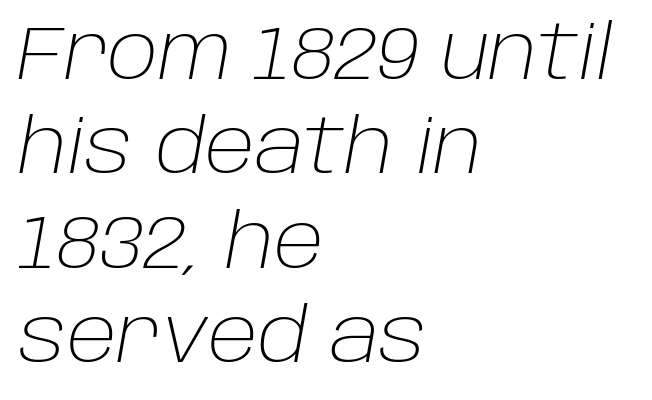
The typesetter chose a ragged-right arrangement here. There is no visible air inserted between adjacent glyphs. The rendering applies a slant to the glyphs. The passage shown is typed in a proportional face where columns would drift. No extra ink here — the face is not bold. Honestly, the row spacing looks completely unremarkable.
